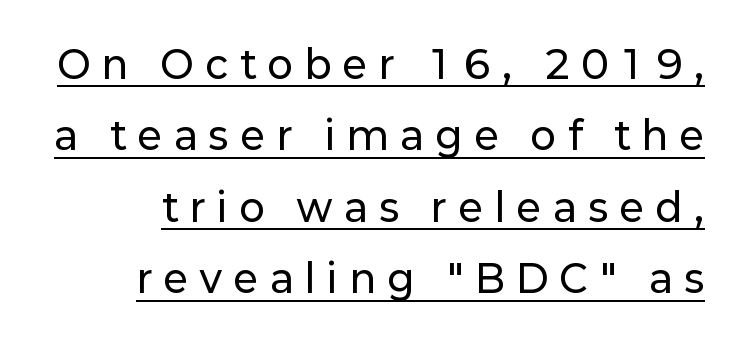
Ascenders rise straight up at ninety degrees. The letters advance in unequal steps, a hallmark of proportional type. A continuous stroke trails under the words, as in a hyperlink. Tracking value appears strongly positive — letters spread wide.
